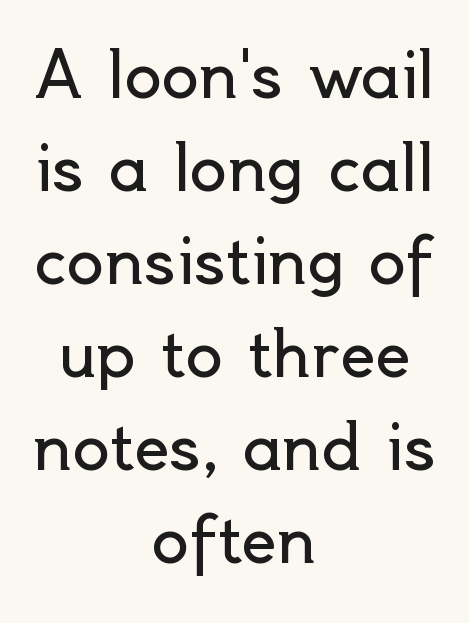
{"serif": "no", "italic": "no", "bold": "no", "weight": "regular", "width": "normal", "x_height": "small", "monospaced": "no", "underline": "no", "align": "center", "line_spacing": "normal", "line_spacing_ratio": 1.5, "letter_spacing": "normal", "letter_spacing_em": 0.0, "glyph_px": 62}
